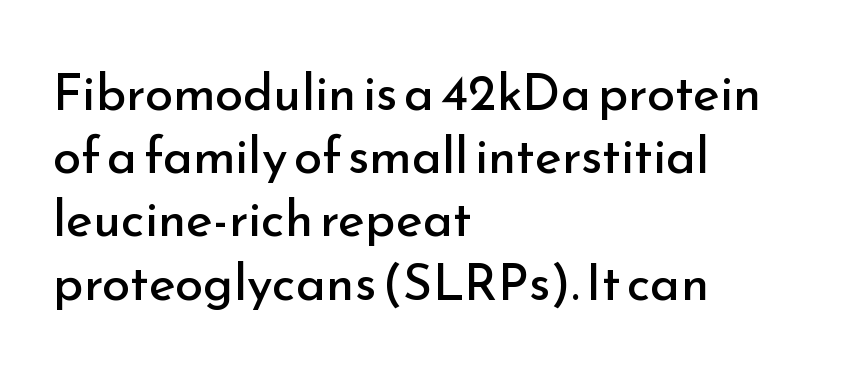
{"serif": "no", "italic": "no", "bold": "no", "weight": "regular", "width": "normal", "stroke_contrast": "low", "x_height": "small", "monospaced": "no", "underline": "no", "align": "left", "line_spacing_ratio": 1.24, "letter_spacing": "normal", "letter_spacing_em": 0.0, "glyph_px": 51}
